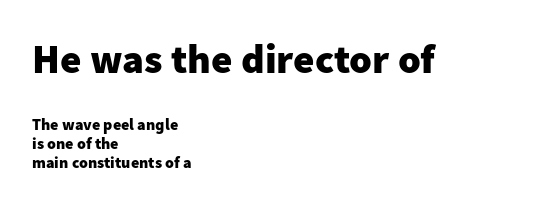
{"serif": "no", "italic": "no", "bold": "yes", "weight": "heavy", "width": "normal", "stroke_contrast": "low", "x_height": "medium", "monospaced": "no", "underline": "no", "align": "left", "line_spacing_ratio": 1.19, "letter_spacing": "normal", "letter_spacing_em": 0.0, "larger_block": "first", "size_ratio": 2.56, "glyph_px": 41}
